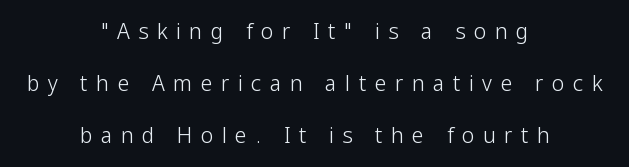
Students, note that the glyphs here are deliberately spaced far apart. Compared with typical paragraphs, the rows here are farther apart. Centered paragraph, ragged on both sides. Glance below the letters and you will spot only blank space. The typography opts for an upright posture over an oblique one. Unbolded letterforms with no extra heft.
